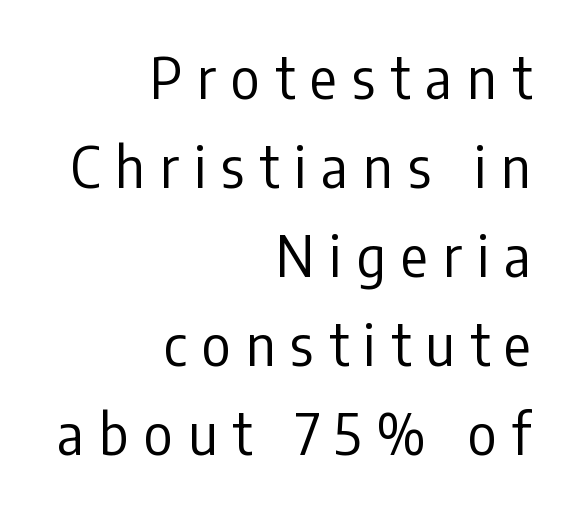
This sample uses an upright cut, with every glyph sitting square on the baseline. Unbolded letterforms with no extra heft. If you measured baseline to baseline, you'd find a middling distance. Letter spacing: wide.
